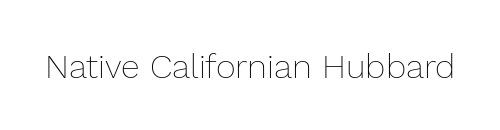
The image shows 34 px thin type, upright; set normal letter spacing, not underlined; a medium x-height.
